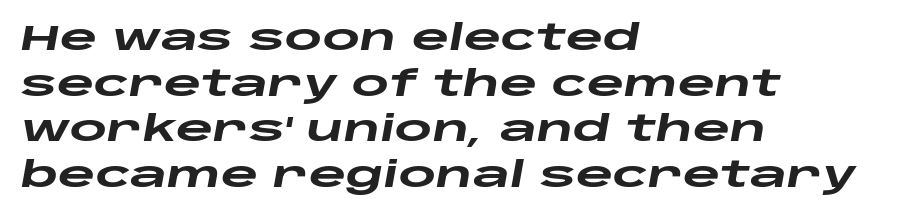
The image shows 36 px heavy, wide type, italic (leaning right); set left-aligned, normal line spacing (1.27x), normal letter spacing, not underlined; low stroke contrast and a large x-height.
